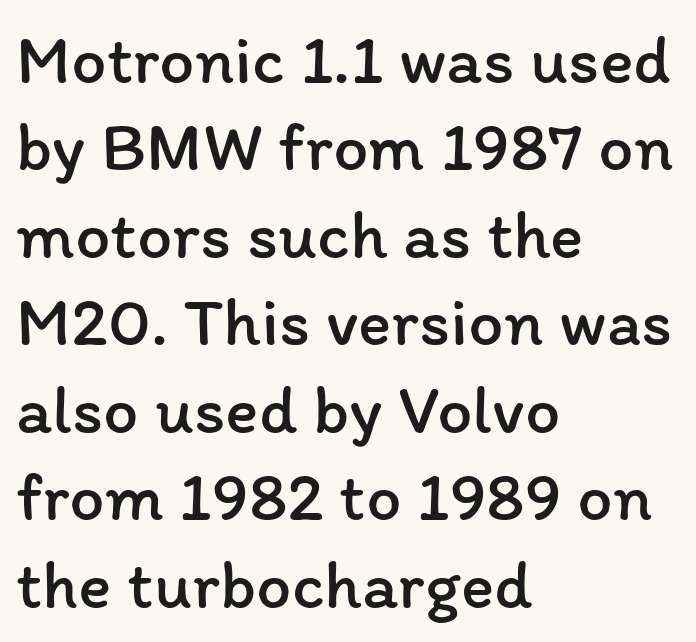
The image shows 70 px regular-weight type, upright; set left-aligned, normal line spacing (1.25x), normal letter spacing, not underlined; low stroke contrast and a medium x-height.
